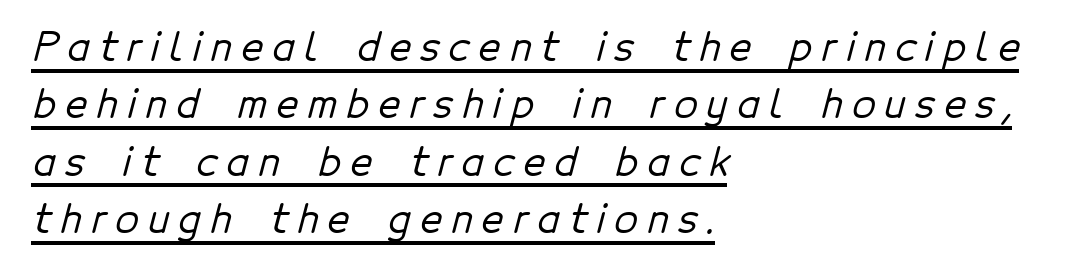
{"serif": "no", "width": "normal", "stroke_contrast": "low", "x_height": "medium", "monospaced": "no", "underline": "yes", "align": "left", "line_spacing": "normal", "line_spacing_ratio": 1.51, "letter_spacing": "wide", "letter_spacing_em": 0.25, "glyph_px": 38}
